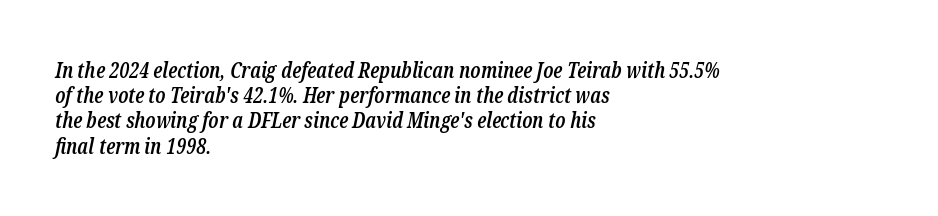
The image shows 21 px text type, italic (leaning right); set left-aligned, line spacing 1.2x, normal letter spacing, not underlined.
